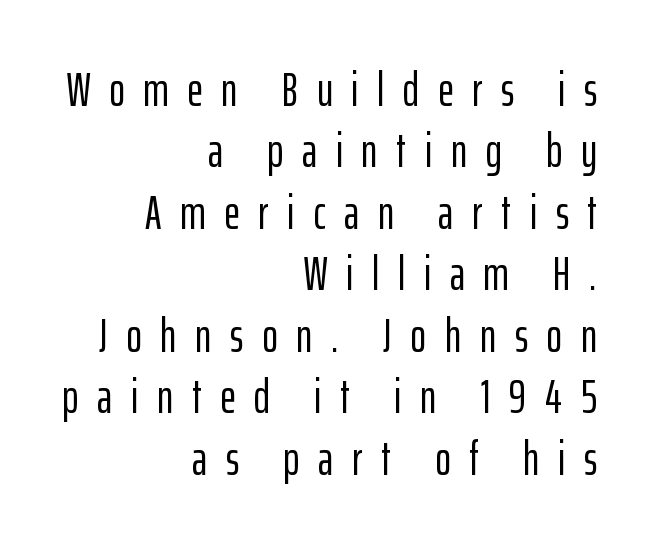
Words appear elongated and porous because spacing is wide. The vertical gap from one line to the next is medium. Rule under the text: the space is simply empty. This sample has the flowing, uneven cadence of proportional lettering.
